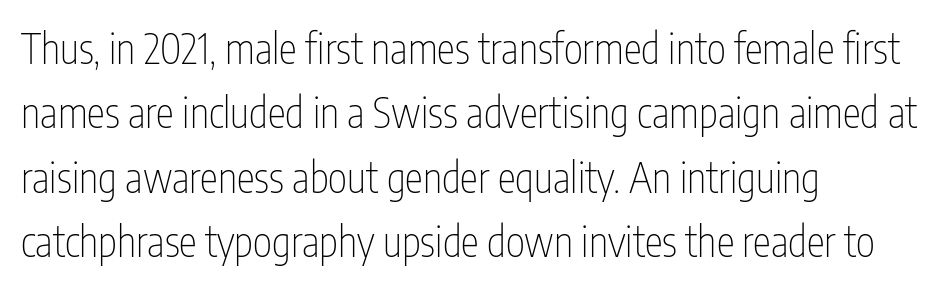
The image shows 41 px thin, condensed sans-serif type, upright; set left-aligned, normal line spacing (1.57x), normal letter spacing, not underlined; low stroke contrast and a medium x-height.
